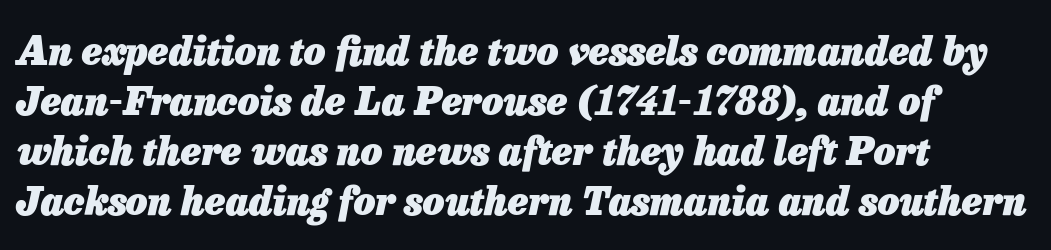
The image shows 38 px heavy type, italic (leaning right); set left-aligned, normal line spacing (1.32x), normal letter spacing, not underlined; low stroke contrast and a medium x-height.
